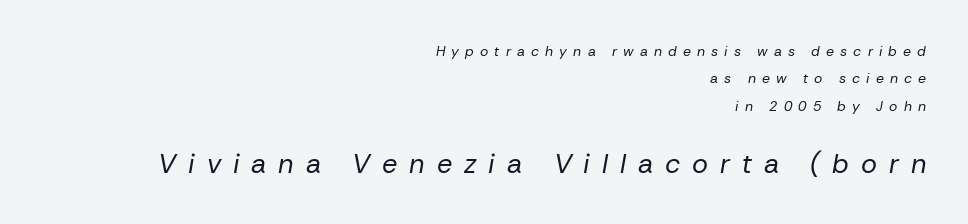
Q: Is the text bold? A: No.
Q: Is the text italic (slanted)? A: Yes, it leans right by about 10 degrees.
Q: Is the text underlined? A: No.
Q: How is the paragraph aligned? A: Right-aligned.
Q: Is the spacing between letters normal or unusually wide? A: Unusually wide.
Q: Is the spacing between lines tight, normal or loose? A: Loose.
Q: Which block of text is set in a larger size, the first (top) or the second (bottom)? A: The second (bottom) one.
